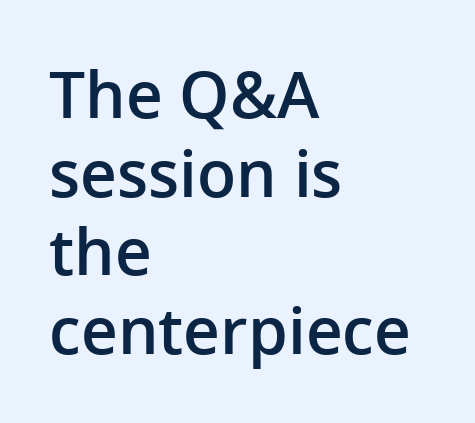
The image shows 64 px semibold sans-serif type, upright; set left-aligned, line spacing 1.23x, normal letter spacing, not underlined; low stroke contrast and a medium x-height.
